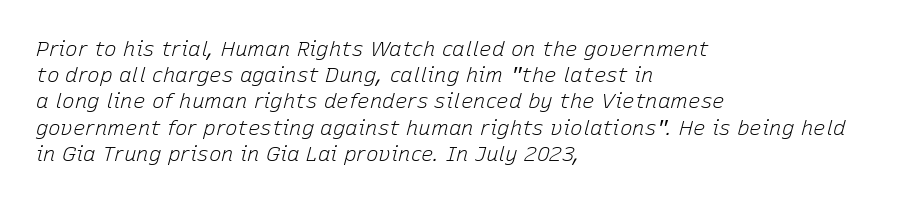
How are the letters spaced? Ordinarily, with no added tracking. Line starts are locked; line ends wander. Honestly, there is no underline to notice here at all. Leading matches the norm, producing a regular column.
